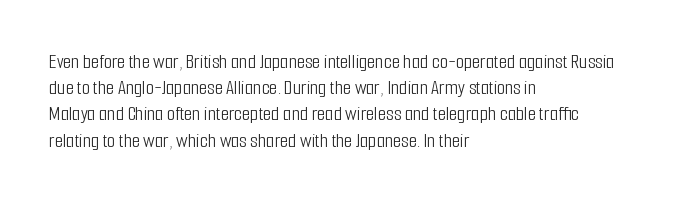
Does extra space separate the letters? No, they use regular spacing. Layout note: lines flush left. The area under the type is left untouched. This reads as an unemphasized weight, regular at the heaviest. This is roman type, the default non-slanted kind. Vertical spacing — default.
